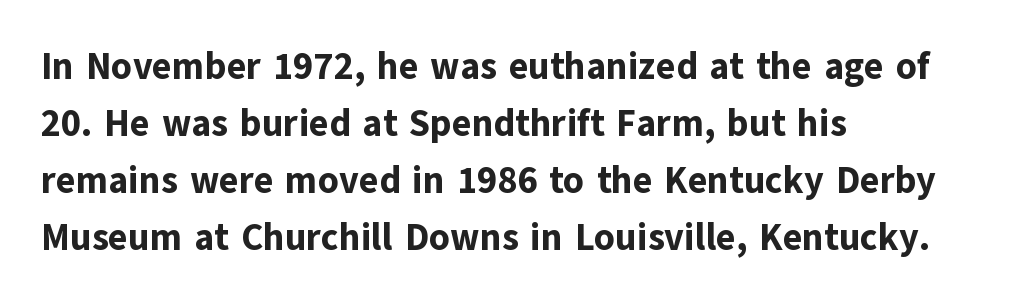
Q: Is the text bold? A: Yes.
Q: Is the text italic (slanted)? A: No, it is upright.
Q: Is the typeface a serif or a sans-serif typeface? A: Sans-serif.
Q: Is the text underlined? A: No.
Q: How is the paragraph aligned? A: Left-aligned.
Q: Is the spacing between letters normal or unusually wide? A: Normal.
Q: Is the spacing between lines tight, normal or loose? A: Normal.
Q: Width (condensed, normal, or wide)? A: Normal.
Q: Stroke contrast? A: Low.
Q: x-height? A: Medium.
Q: Monospaced? A: No.
